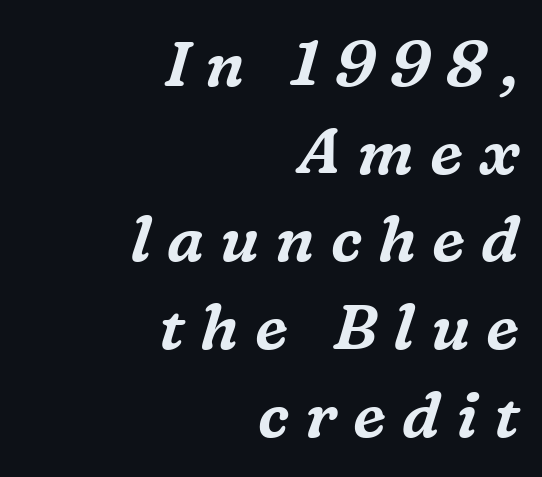
The image shows 64 px serif type, italic (leaning right); set right-aligned, normal line spacing (1.37x), unusually wide letter spacing (+0.25 em), not underlined; medium stroke contrast and a medium x-height.
